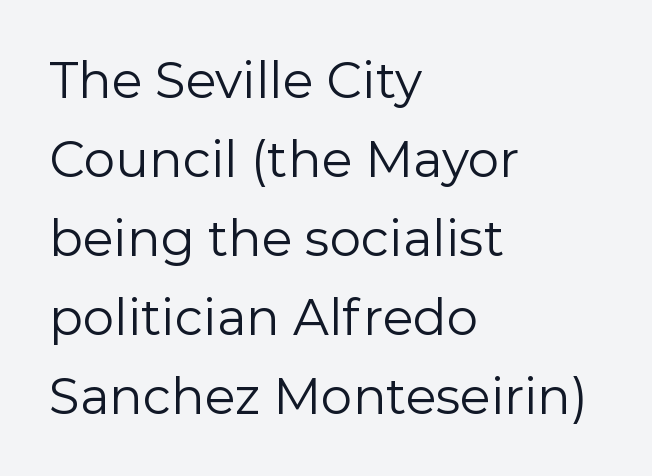
The image shows 50 px regular-weight sans-serif type, upright; set left-aligned, normal line spacing (1.58x), normal letter spacing, not underlined; a medium x-height.
